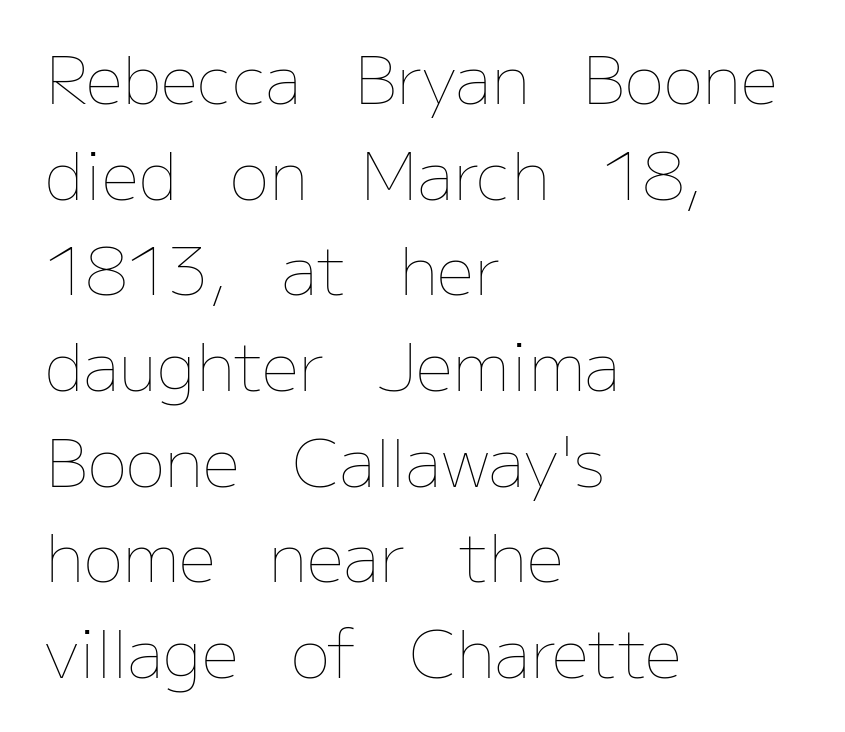
The lines sit at an ordinary, default distance from one another. Short and long lines alike share a common starting point at left. Letters have the restrained weight of plain body copy at most. Do the characters align in a grid? No, the font is proportional.
